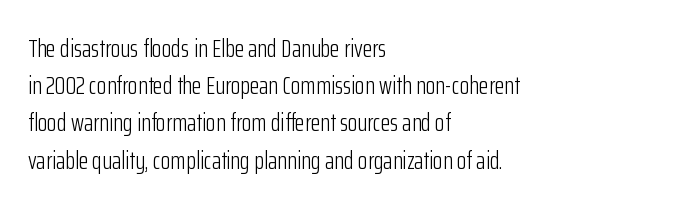
{"italic": "no", "bold": "no", "underline": "no", "align": "left", "line_spacing": "normal", "line_spacing_ratio": 1.49, "letter_spacing": "normal", "letter_spacing_em": 0.0, "glyph_px": 25}
